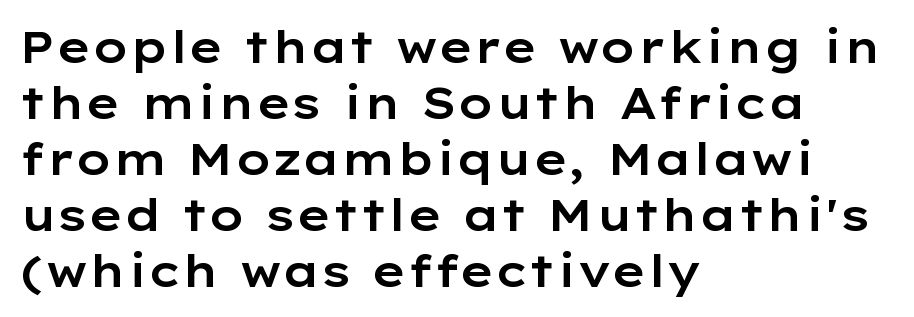
Q: Is the text italic (slanted)? A: No, it is upright.
Q: Is the typeface a serif or a sans-serif typeface? A: Sans-serif.
Q: Is the text underlined? A: No.
Q: How is the paragraph aligned? A: Left-aligned.
Q: Is the spacing between letters normal or unusually wide? A: Normal.
Q: Is the spacing between lines tight, normal or loose? A: Normal.
Q: Width (condensed, normal, or wide)? A: Wide.
Q: Stroke contrast? A: Low.
Q: x-height? A: Medium.
Q: Monospaced? A: No.
